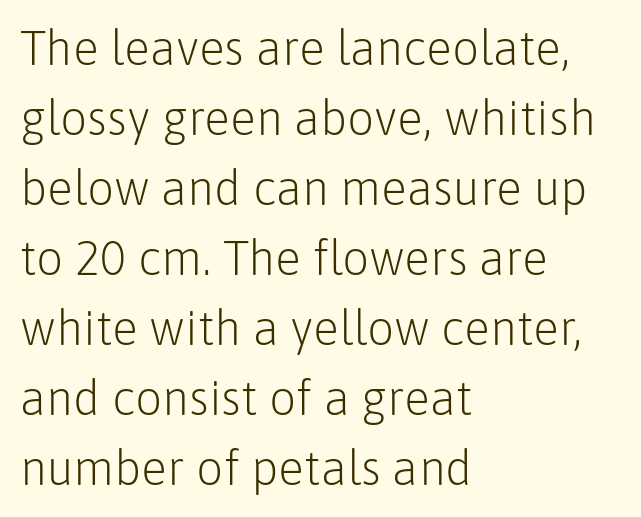
Evenly set lines give the paragraph a standard silhouette. The designer went with a sans here, leaving each stem footless. The zone under the glyphs is completely vacant. You could not count columns in this text — the font is proportionally spaced. Compared with typical body copy, the letter spacing here is the same. The type sits square on the baseline with zero lean.
